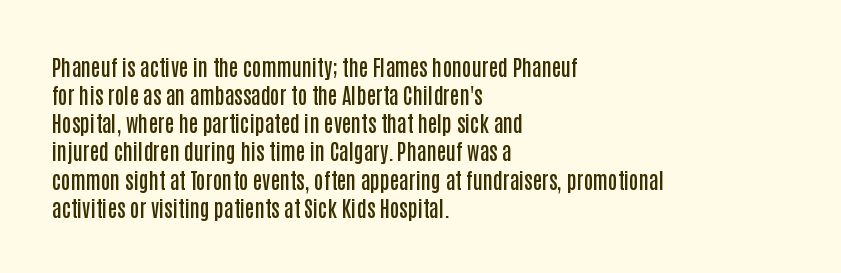
The image shows 21 px text type, upright; set left-aligned, normal line spacing (1.34x), normal letter spacing, not underlined.
